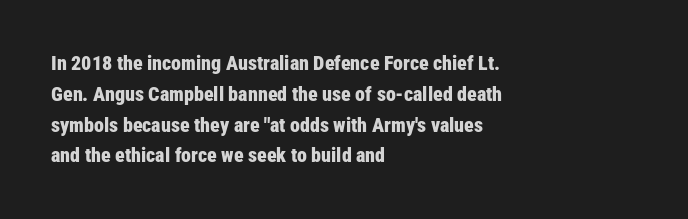
The image shows 20 px bold type, upright; set left-aligned, normal line spacing (1.54x), normal letter spacing, not underlined.
